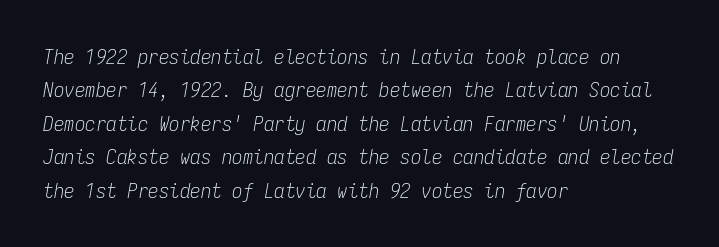
Anything drawn beneath the words? Only blank space. A typesetter would mark this as italic. In terms of letterspacing, this is plain default setting. These lines are set flush left with a ragged right edge.
